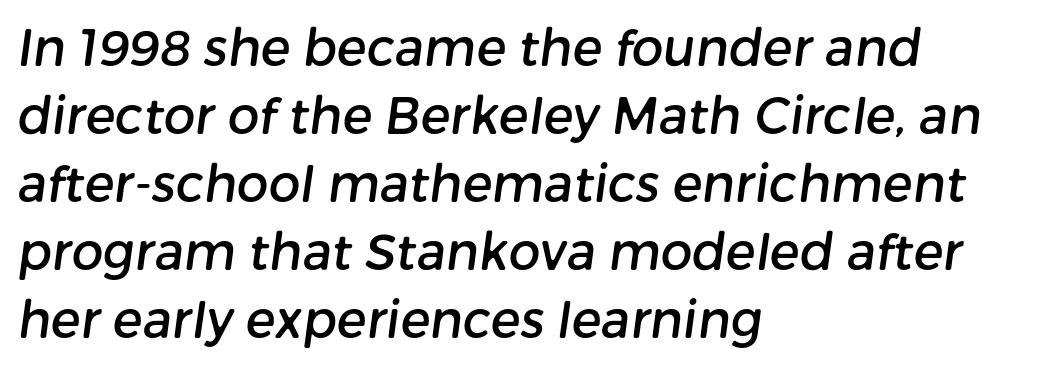
Q: Is the typeface a serif or a sans-serif typeface? A: Sans-serif.
Q: Is the text underlined? A: No.
Q: How is the paragraph aligned? A: Left-aligned.
Q: Is the spacing between letters normal or unusually wide? A: Normal.
Q: Is the spacing between lines tight, normal or loose? A: Normal.
Q: Width (condensed, normal, or wide)? A: Normal.
Q: Stroke contrast? A: Low.
Q: x-height? A: Medium.
Q: Monospaced? A: No.
